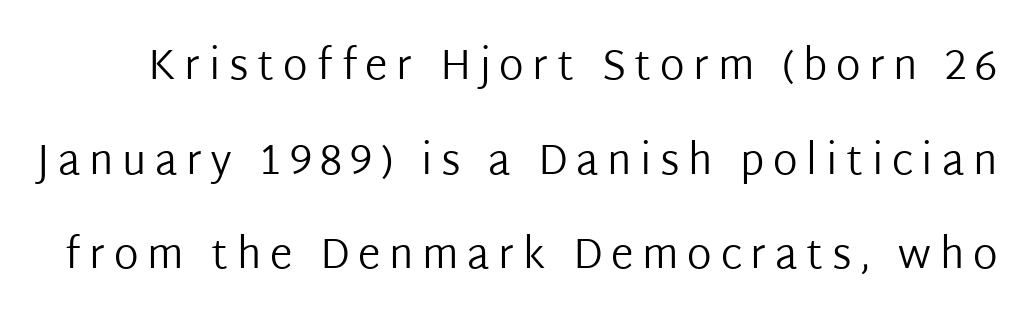
Weight class: somewhere from thin through regular. The zone under the glyphs is completely vacant. Italic: no, the glyphs are upright roman. Honestly, the letter spacing is so wide it's the main thing you notice.
